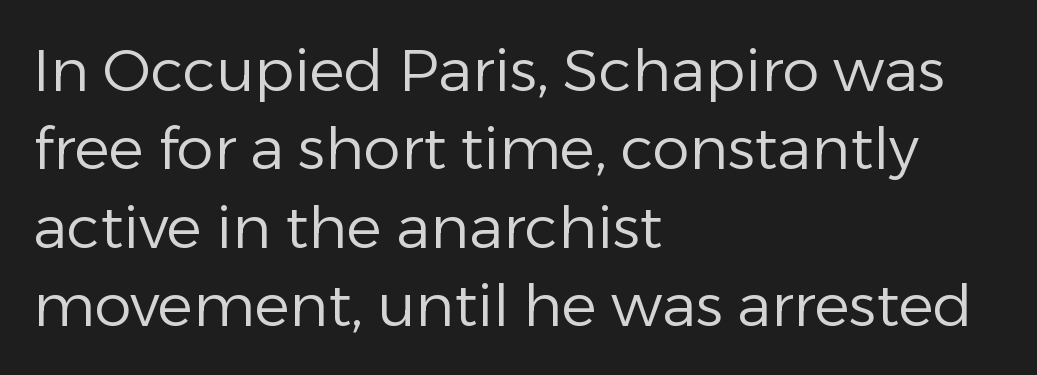
Q: Is the text bold? A: No.
Q: Is the text italic (slanted)? A: No, it is upright.
Q: Is the typeface a serif or a sans-serif typeface? A: Sans-serif.
Q: Is the text underlined? A: No.
Q: How is the paragraph aligned? A: Left-aligned.
Q: Is the spacing between letters normal or unusually wide? A: Normal.
Q: Is the spacing between lines tight, normal or loose? A: Normal.
Q: Width (condensed, normal, or wide)? A: Normal.
Q: Stroke contrast? A: Low.
Q: x-height? A: Medium.
Q: Monospaced? A: No.
